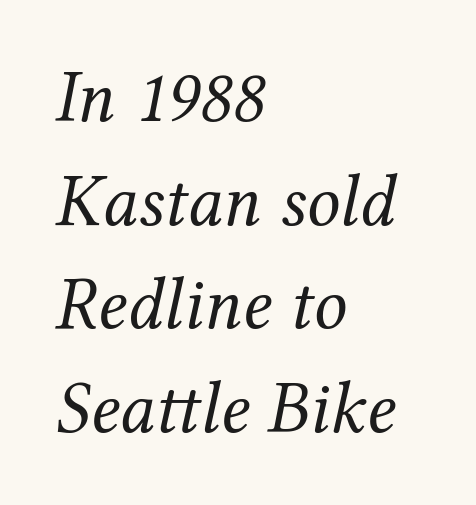
{"serif": "yes", "italic": "yes", "lean": "right", "slant_degrees": 12, "bold": "no", "weight": "regular", "width": "normal", "stroke_contrast": "medium", "x_height": "medium", "monospaced": "no", "underline": "no", "align": "left", "line_spacing": "normal", "line_spacing_ratio": 1.4, "letter_spacing": "normal", "letter_spacing_em": 0.0, "glyph_px": 74}
